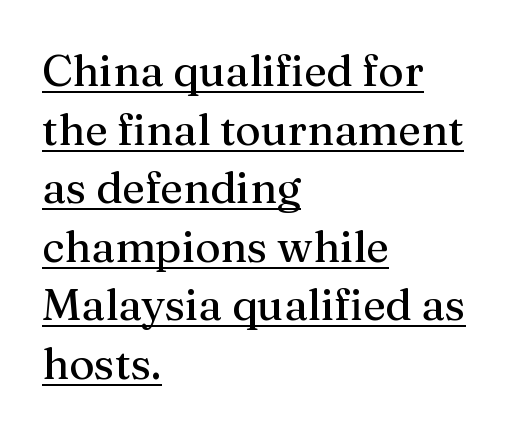
The image shows 44 px regular-weight serif type, upright; set left-aligned, normal line spacing (1.33x), normal letter spacing, underlined; medium stroke contrast and a medium x-height.
